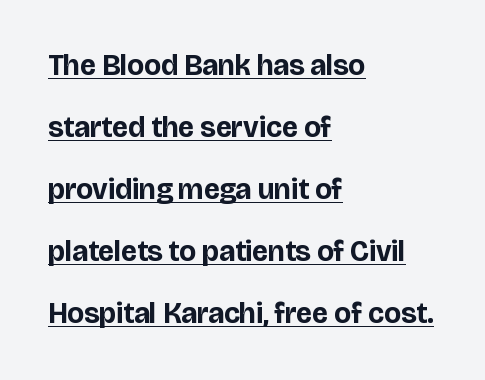
{"serif": "no", "italic": "no", "bold": "yes", "weight": "bold", "width": "normal", "stroke_contrast": "low", "x_height": "large", "monospaced": "no", "underline": "yes", "align": "left", "line_spacing": "loose", "line_spacing_ratio": 2.14, "letter_spacing": "normal", "letter_spacing_em": 0.0, "glyph_px": 29}
